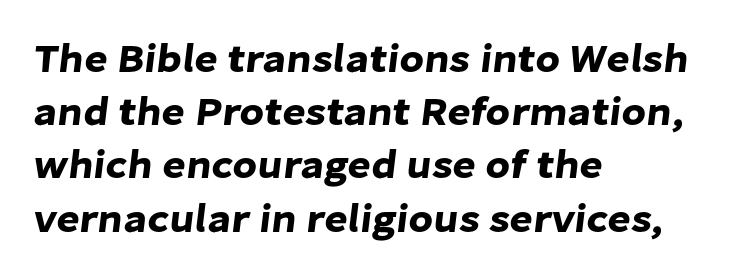
The image shows 40 px sans-serif type; set left-aligned, normal line spacing (1.33x), normal letter spacing, not underlined; low stroke contrast and a medium x-height.
